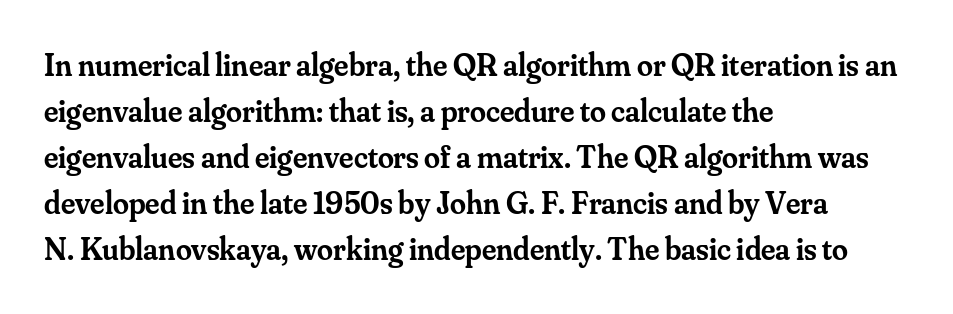
{"serif": "yes", "italic": "no", "bold": "semi", "weight": "semibold", "width": "normal", "stroke_contrast": "medium", "x_height": "small", "monospaced": "no", "underline": "no", "align": "left", "line_spacing": "normal", "line_spacing_ratio": 1.44, "letter_spacing": "normal", "letter_spacing_em": 0.0, "glyph_px": 32}
